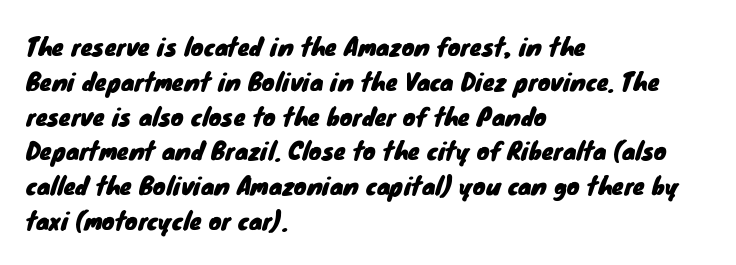
Line starts are locked; line ends wander. Does the leading feel generous? No, just average. Only glyphs here, with clear space below each row. This rendering leaves character spacing at its baseline value.
